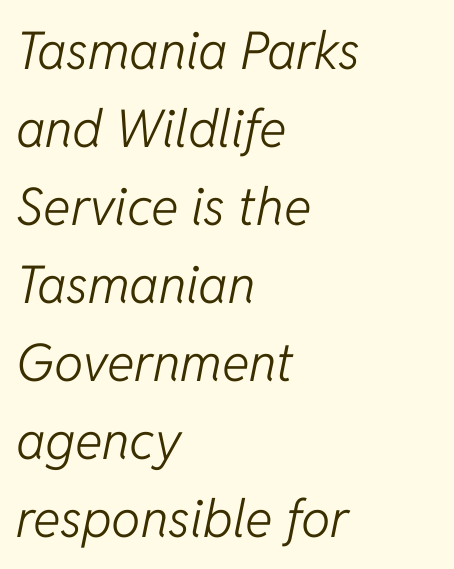
{"italic": "yes", "lean": "right", "slant_degrees": 11, "bold": "no", "weight": "light", "width": "normal", "stroke_contrast": "low", "x_height": "medium", "monospaced": "no", "underline": "no", "align": "left", "line_spacing": "normal", "line_spacing_ratio": 1.5, "letter_spacing": "normal", "letter_spacing_em": 0.0, "glyph_px": 52}
